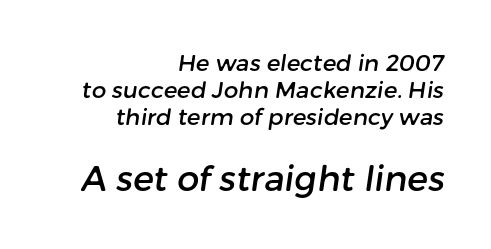
The image shows 35 px sans-serif type; set right-aligned, line spacing 1.18x, normal letter spacing, not underlined; the second (bottom) block is 1.52x larger; low stroke contrast and a medium x-height.
